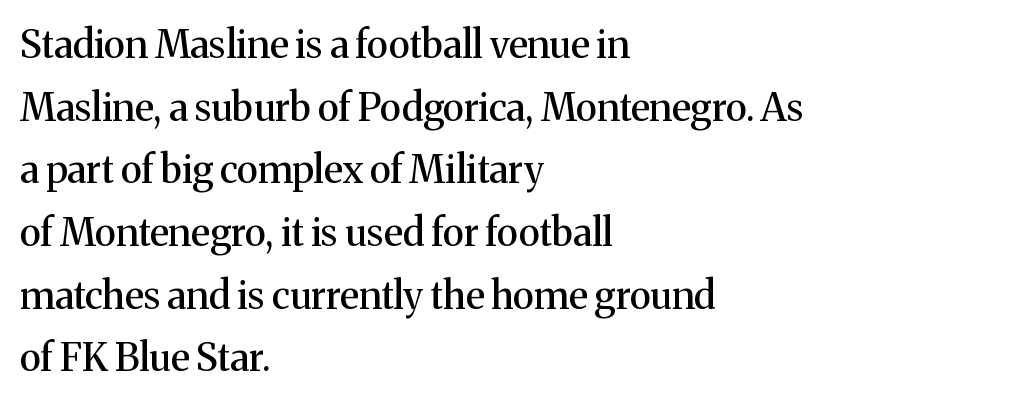
The image shows 38 px serif type, upright; set left-aligned, normal line spacing (1.65x), normal letter spacing, not underlined; medium stroke contrast and a medium x-height.
